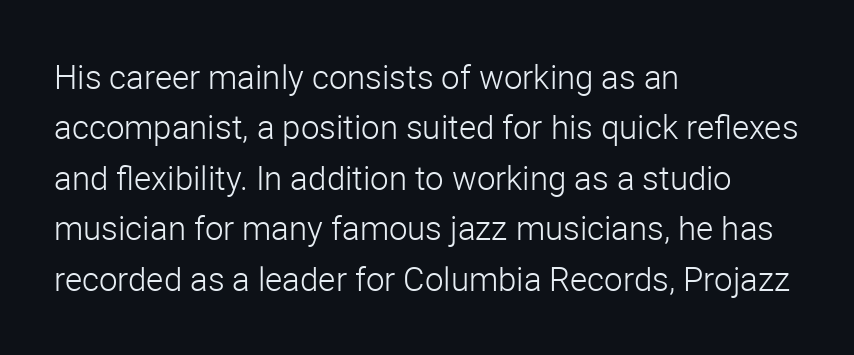
Weight class: somewhere from thin through regular. Honestly, the row spacing looks completely unremarkable. This sample has the flowing, uneven cadence of proportional lettering. A typesetter would call this zero additional tracking. Typeset ragged right — the left edge is the straight one. Honestly, there is no underline to notice here at all.
